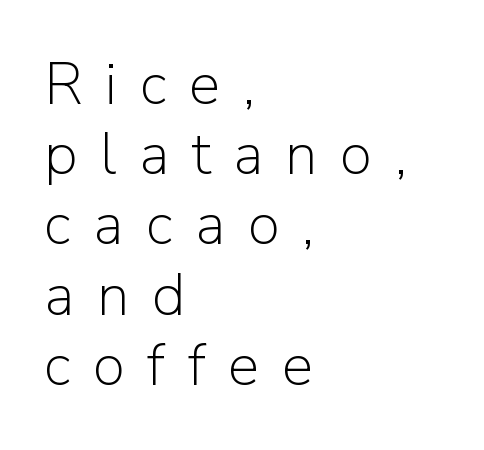
{"serif": "no", "italic": "no", "bold": "no", "weight": "light", "width": "normal", "stroke_contrast": "low", "x_height": "medium", "monospaced": "no", "underline": "no", "align": "left", "line_spacing_ratio": 1.19, "letter_spacing": "wide", "letter_spacing_em": 0.38, "glyph_px": 59}
